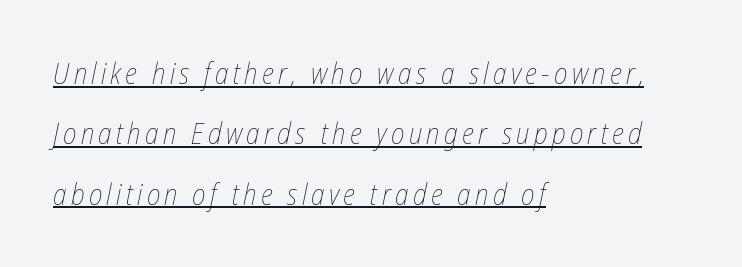
Underlined type. The face used here is proportionally spaced, like ordinary book or web type. Italic: yes, the glyphs are oblique. No extra ink here — the face is not bold. Does the leading feel generous? Absolutely, it's lavish.
